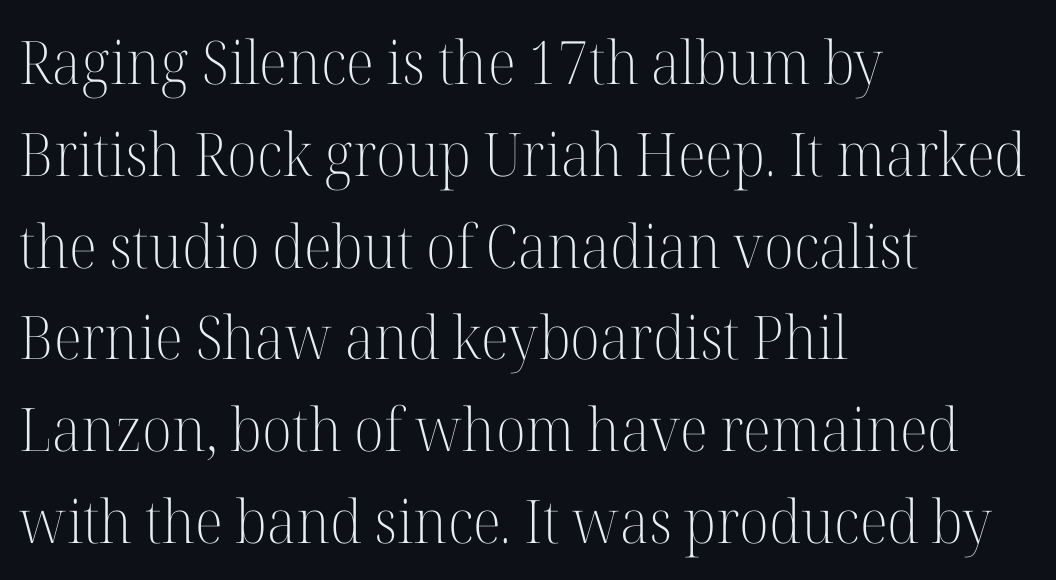
The image shows 60 px light serif type, upright; set left-aligned, normal line spacing (1.53x), normal letter spacing, not underlined; high stroke contrast and a medium x-height.
